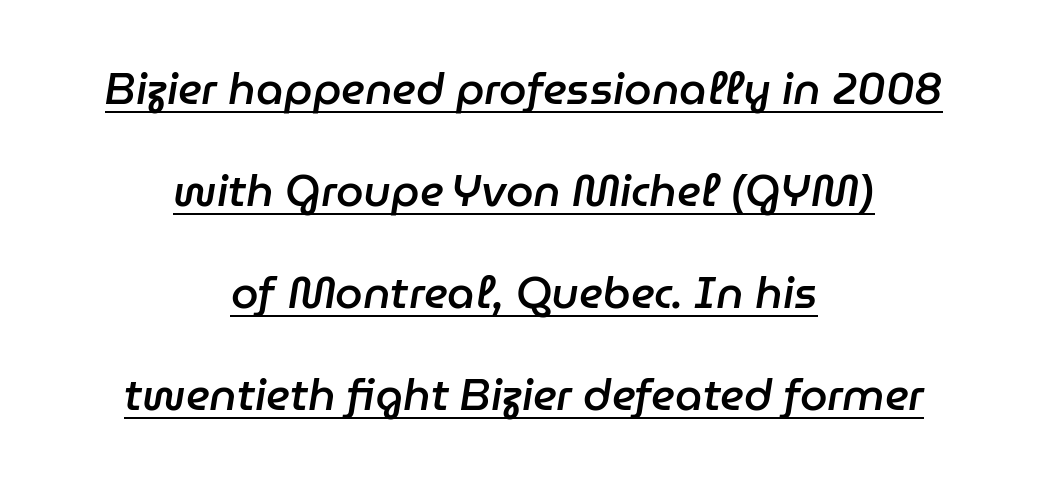
Is there much room between lines? Yes — plenty of vertical air separates them. Each word holds together tightly as a unit, with standard inter-letter gaps. In designer terms, the underline attribute is active on this setting. When letters slant like this, we call the style italic.
